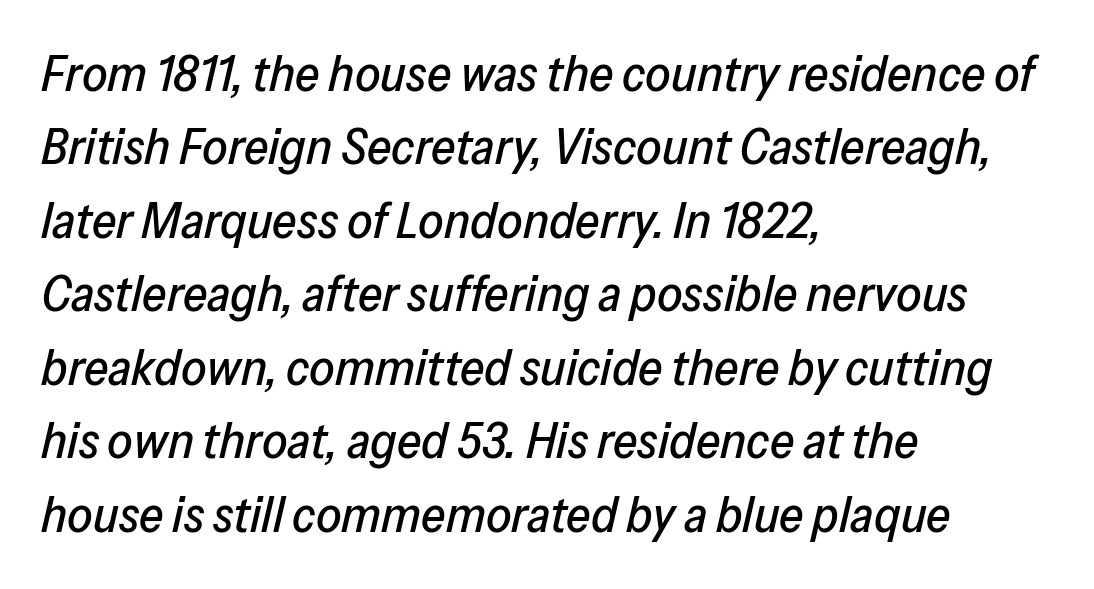
Q: Is the text italic (slanted)? A: Yes, it leans right by about 13 degrees.
Q: Is the text underlined? A: No.
Q: How is the paragraph aligned? A: Left-aligned.
Q: Is the spacing between letters normal or unusually wide? A: Normal.
Q: Is the spacing between lines tight, normal or loose? A: Normal.
Q: Width (condensed, normal, or wide)? A: Normal.
Q: Stroke contrast? A: Low.
Q: x-height? A: Medium.
Q: Monospaced? A: No.
